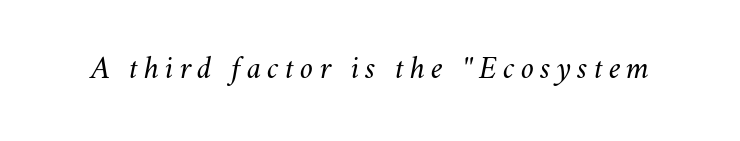
{"italic": "yes", "lean": "right", "slant_degrees": 11, "bold": "no", "weight": "regular", "width": "normal", "stroke_contrast": "medium", "x_height": "small", "monospaced": "no", "underline": "no", "glyph_px": 32}
